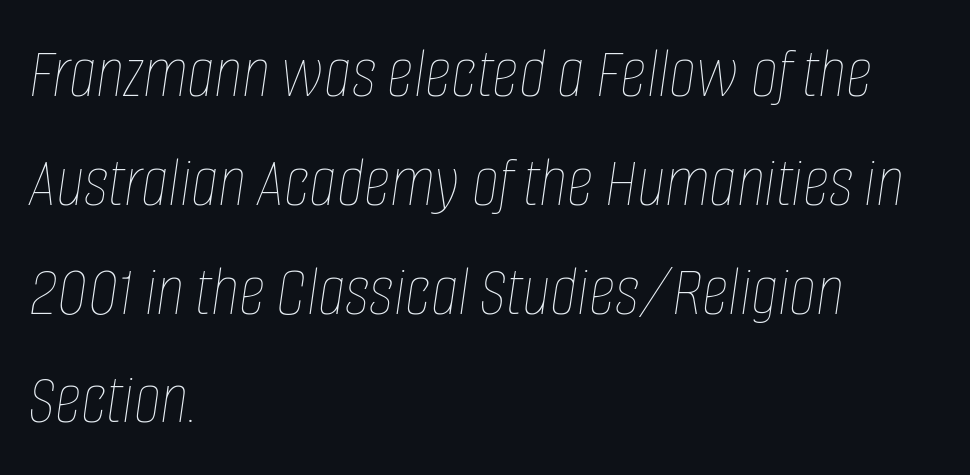
{"italic": "yes", "lean": "right", "slant_degrees": 8, "bold": "no", "weight": "thin", "width": "condensed", "stroke_contrast": "low", "x_height": "large", "monospaced": "no", "underline": "no", "align": "left", "line_spacing": "normal", "line_spacing_ratio": 1.47, "letter_spacing": "normal", "letter_spacing_em": 0.0, "glyph_px": 74}
